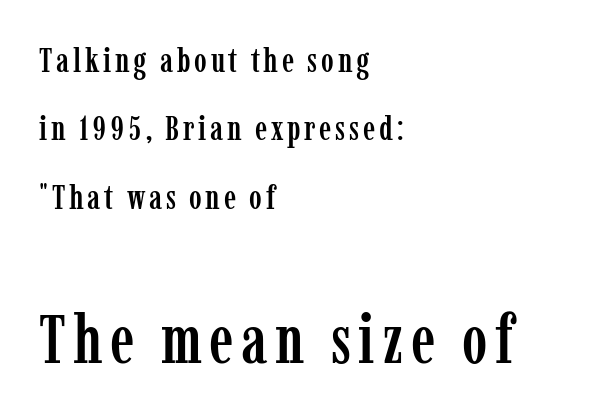
{"serif": "yes", "italic": "no", "width": "condensed", "stroke_contrast": "low", "x_height": "medium", "monospaced": "no", "underline": "no", "align": "left", "line_spacing": "loose", "line_spacing_ratio": 2.01, "larger_block": "second", "size_ratio": 2.0, "glyph_px": 68}
